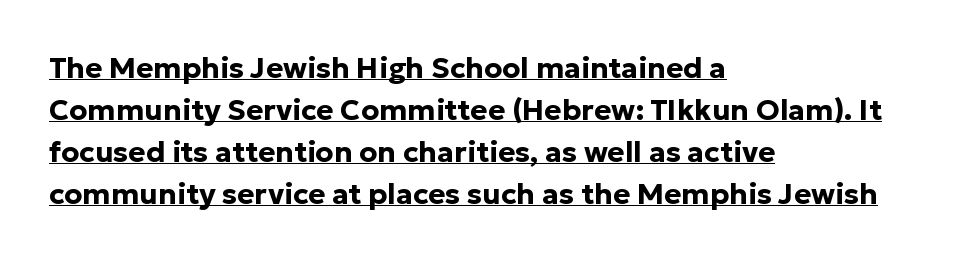
{"serif": "no", "italic": "no", "bold": "yes", "weight": "bold", "width": "normal", "stroke_contrast": "low", "x_height": "medium", "monospaced": "no", "underline": "yes", "align": "left", "line_spacing": "normal", "line_spacing_ratio": 1.45, "letter_spacing": "normal", "letter_spacing_em": 0.0, "glyph_px": 29}
